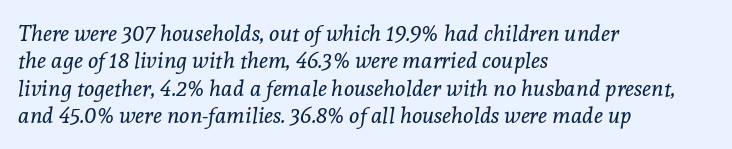
{"italic": "yes", "lean": "right", "slant_degrees": 8, "bold": "no", "underline": "no", "align": "left", "line_spacing": "normal", "line_spacing_ratio": 1.25, "letter_spacing": "normal", "letter_spacing_em": 0.0, "glyph_px": 22}
